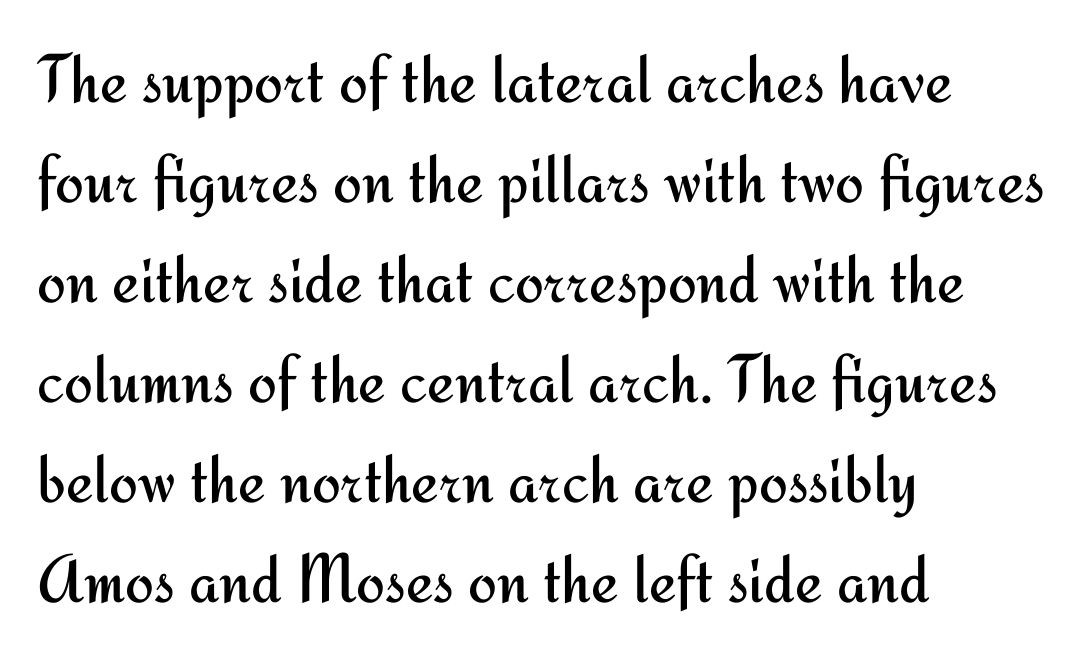
{"serif": "no", "italic": "no", "bold": "no", "weight": "regular", "width": "normal", "stroke_contrast": "medium", "x_height": "small", "monospaced": "no", "underline": "no", "align": "left", "line_spacing": "normal", "line_spacing_ratio": 1.45, "letter_spacing": "normal", "letter_spacing_em": 0.0, "glyph_px": 69}
